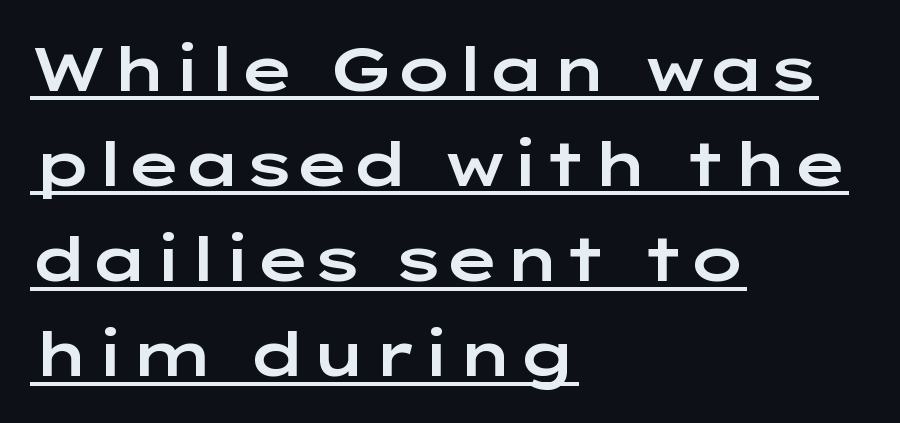
The image shows 61 px wide sans-serif type, upright; set left-aligned, normal line spacing (1.56x), normal letter spacing, underlined; low stroke contrast and a medium x-height.
